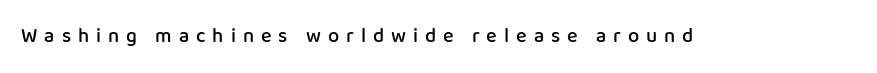
Q: Is the text bold? A: Semi-bold.
Q: Is the text italic (slanted)? A: No, it is upright.
Q: Is the text underlined? A: No.
Q: Is the spacing between letters normal or unusually wide? A: Unusually wide.
